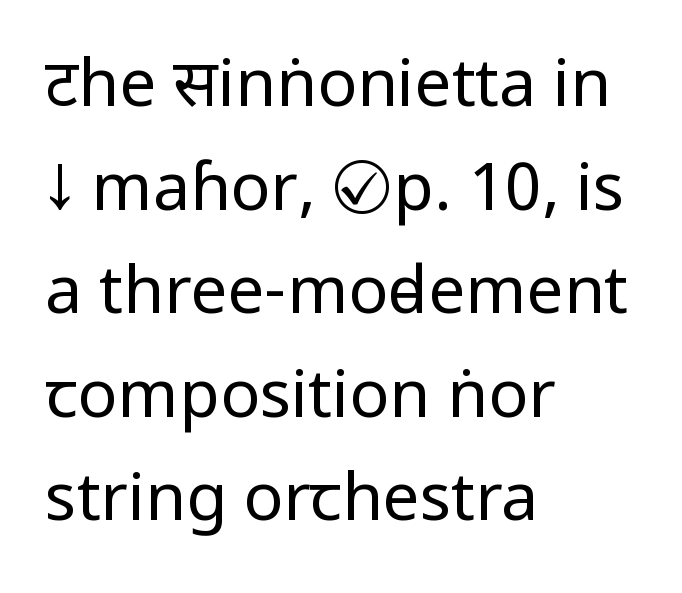
{"serif": "no", "italic": "no", "bold": "no", "weight": "regular", "width": "condensed", "stroke_contrast": "low", "underline": "no", "align": "left", "line_spacing": "normal", "line_spacing_ratio": 1.57, "letter_spacing": "normal", "letter_spacing_em": 0.0, "glyph_px": 66}
